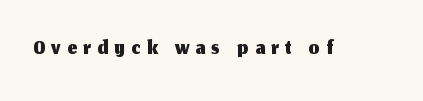
{"serif": "no", "italic": "no", "width": "normal", "stroke_contrast": "medium", "x_height": "medium", "monospaced": "no", "underline": "no", "glyph_px": 34}
